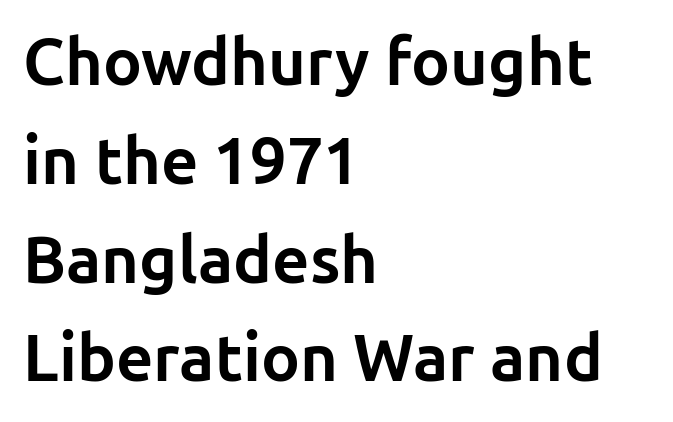
Q: Is the text bold? A: Yes.
Q: Is the text italic (slanted)? A: No, it is upright.
Q: Is the typeface a serif or a sans-serif typeface? A: Sans-serif.
Q: Is the text underlined? A: No.
Q: How is the paragraph aligned? A: Left-aligned.
Q: Is the spacing between letters normal or unusually wide? A: Normal.
Q: Is the spacing between lines tight, normal or loose? A: Normal.
Q: Width (condensed, normal, or wide)? A: Normal.
Q: Stroke contrast? A: Low.
Q: x-height? A: Medium.
Q: Monospaced? A: No.
